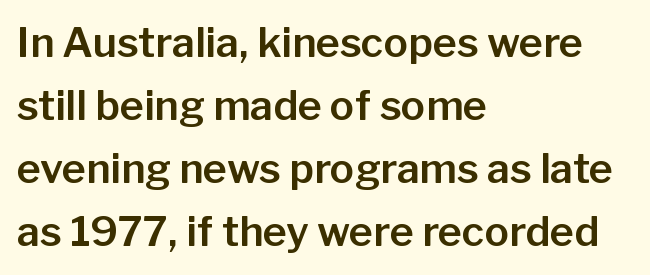
Q: Is the text italic (slanted)? A: No, it is upright.
Q: Is the typeface a serif or a sans-serif typeface? A: Sans-serif.
Q: Is the text underlined? A: No.
Q: How is the paragraph aligned? A: Left-aligned.
Q: Is the spacing between letters normal or unusually wide? A: Normal.
Q: Is the spacing between lines tight, normal or loose? A: Normal.
Q: Width (condensed, normal, or wide)? A: Normal.
Q: Stroke contrast? A: Low.
Q: x-height? A: Medium.
Q: Monospaced? A: No.
